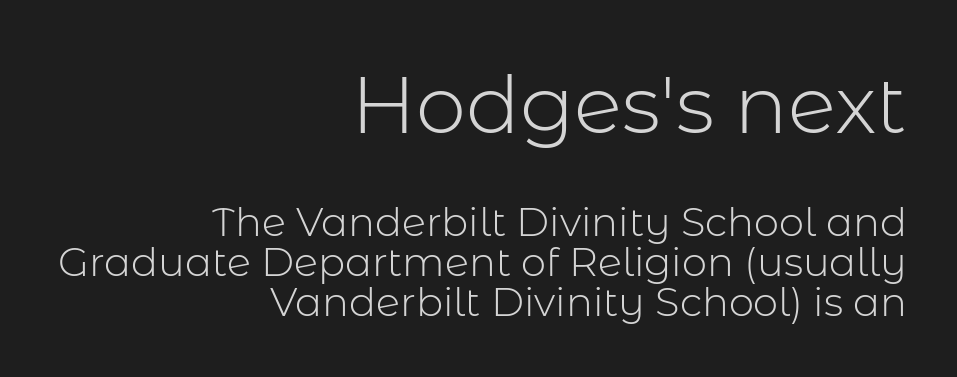
{"serif": "no", "italic": "no", "bold": "no", "weight": "light", "width": "normal", "stroke_contrast": "low", "x_height": "medium", "monospaced": "no", "underline": "no", "align": "right", "line_spacing": "tight", "line_spacing_ratio": 1.0, "letter_spacing": "normal", "letter_spacing_em": 0.0, "larger_block": "first", "size_ratio": 2.0, "glyph_px": 80}
